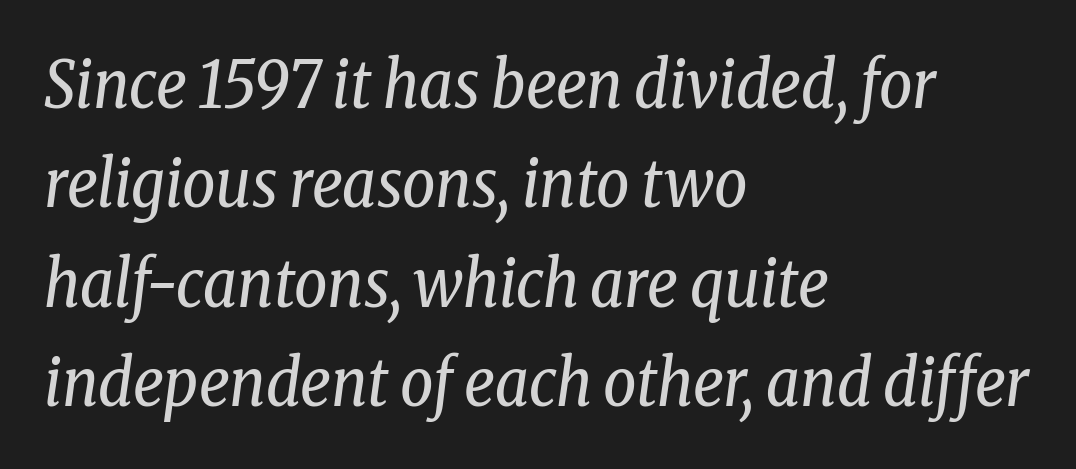
{"serif": "yes", "italic": "yes", "lean": "right", "slant_degrees": 8, "bold": "no", "weight": "regular", "width": "condensed", "stroke_contrast": "low", "x_height": "medium", "monospaced": "no", "underline": "no", "align": "left", "line_spacing": "normal", "line_spacing_ratio": 1.53, "letter_spacing": "normal", "letter_spacing_em": 0.0, "glyph_px": 65}
